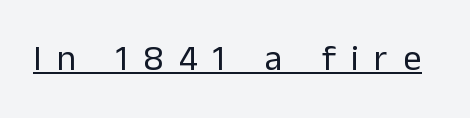
Q: Is the text bold? A: No.
Q: Is the text italic (slanted)? A: No, it is upright.
Q: Is the typeface a serif or a sans-serif typeface? A: Sans-serif.
Q: Is the text underlined? A: Yes.
Q: Is the spacing between letters normal or unusually wide? A: Unusually wide.
Q: Width (condensed, normal, or wide)? A: Normal.
Q: Stroke contrast? A: Low.
Q: x-height? A: Medium.
Q: Monospaced? A: No.
